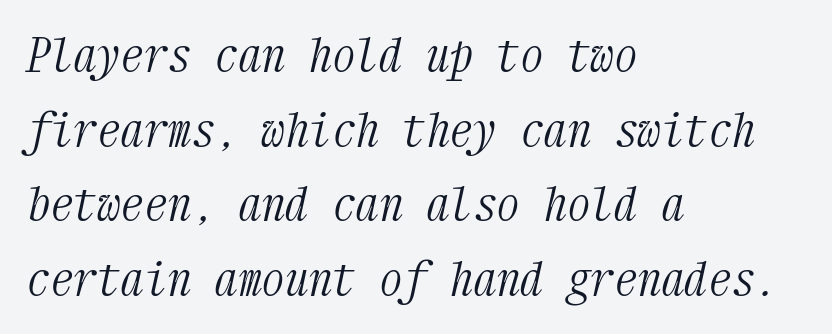
{"serif": "yes", "italic": "yes", "lean": "right", "slant_degrees": 12, "bold": "no", "weight": "light", "width": "condensed", "stroke_contrast": "medium", "x_height": "medium", "monospaced": "yes", "underline": "no", "align": "left", "line_spacing": "normal", "line_spacing_ratio": 1.59, "letter_spacing": "normal", "letter_spacing_em": 0.0, "glyph_px": 47}
